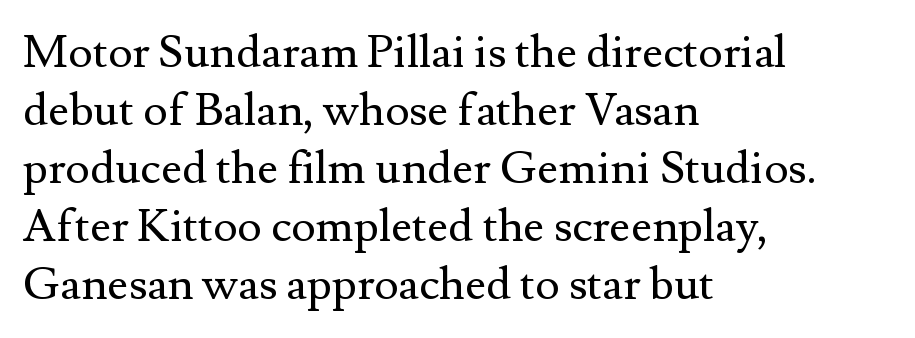
Q: Is the text bold? A: No.
Q: Is the text italic (slanted)? A: No, it is upright.
Q: Is the typeface a serif or a sans-serif typeface? A: Serif.
Q: Is the text underlined? A: No.
Q: How is the paragraph aligned? A: Left-aligned.
Q: Is the spacing between letters normal or unusually wide? A: Normal.
Q: Is the spacing between lines tight, normal or loose? A: Normal.
Q: Width (condensed, normal, or wide)? A: Normal.
Q: Stroke contrast? A: Medium.
Q: x-height? A: Small.
Q: Monospaced? A: No.
